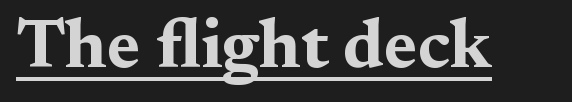
The image shows 69 px bold, wide serif type, upright; set normal letter spacing, underlined; medium stroke contrast and a medium x-height.
